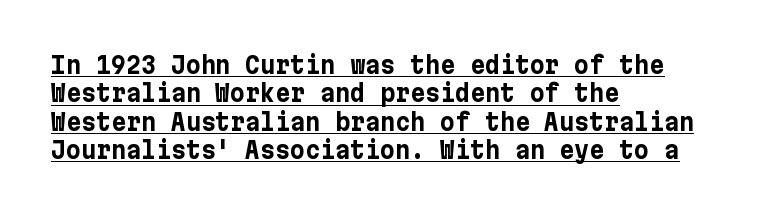
{"italic": "no", "bold": "yes", "underline": "yes", "align": "left", "line_spacing_ratio": 1.23, "letter_spacing": "normal", "letter_spacing_em": 0.0, "glyph_px": 23}
